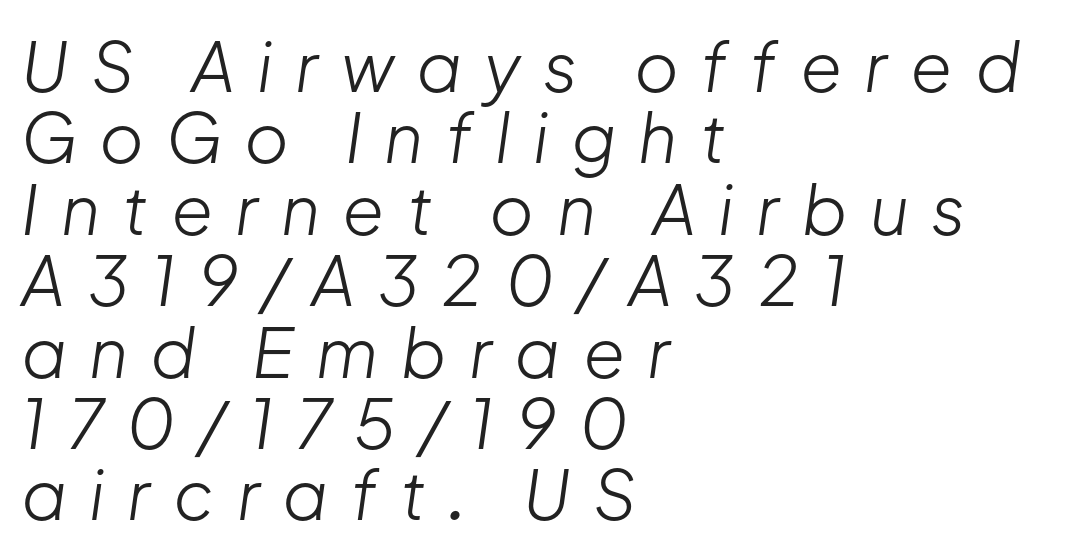
Q: Is the text bold? A: No.
Q: Is the text italic (slanted)? A: Yes, it leans right by about 8 degrees.
Q: Is the text underlined? A: No.
Q: How is the paragraph aligned? A: Left-aligned.
Q: Is the spacing between letters normal or unusually wide? A: Unusually wide.
Q: Is the spacing between lines tight, normal or loose? A: Tight.
Q: Width (condensed, normal, or wide)? A: Normal.
Q: Stroke contrast? A: Low.
Q: x-height? A: Medium.
Q: Monospaced? A: No.
